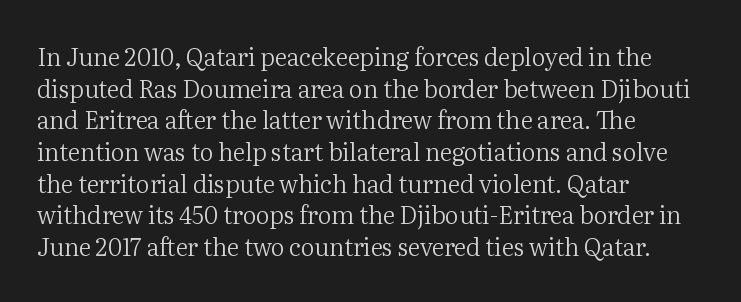
The image shows 24 px text type, upright; set left-aligned, normal line spacing (1.32x), normal letter spacing, not underlined.
